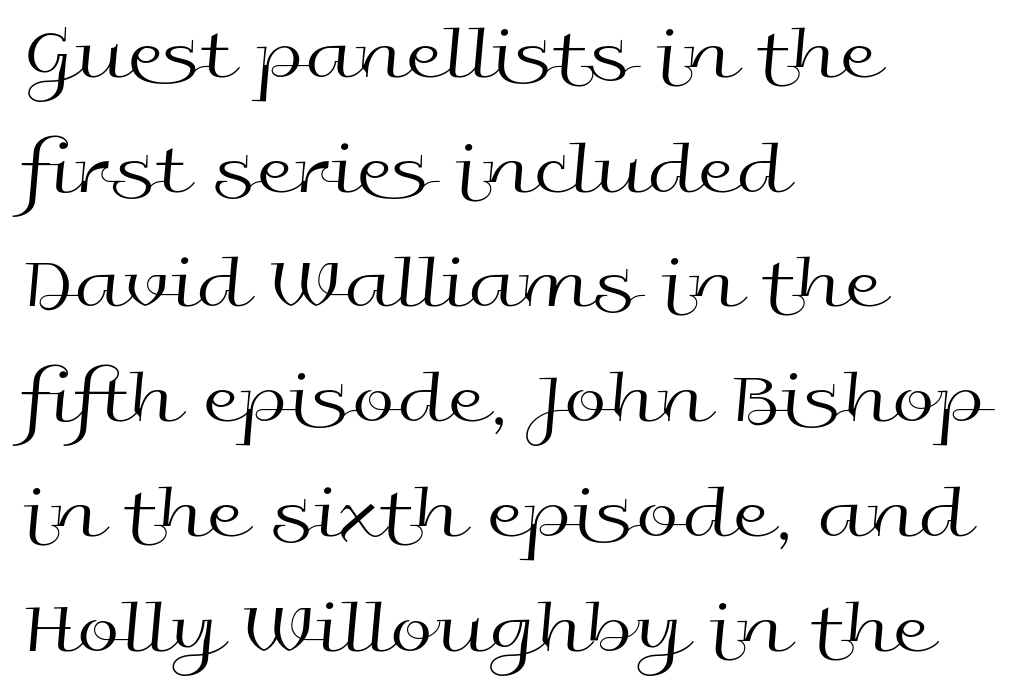
The image shows 77 px regular-weight, wide sans-serif type, upright; set left-aligned, normal line spacing (1.49x), normal letter spacing, not underlined; a medium x-height.
